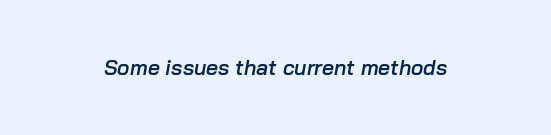
Q: Is the text bold? A: Semi-bold.
Q: Is the text italic (slanted)? A: Yes, it leans right by about 10 degrees.
Q: Is the text underlined? A: No.
Q: Is the spacing between letters normal or unusually wide? A: Normal.
